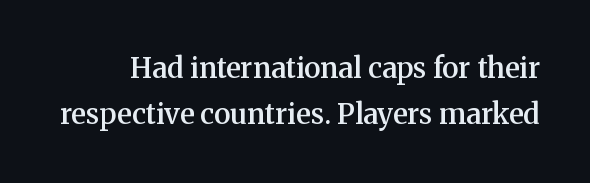
{"serif": "yes", "italic": "no", "bold": "semi", "weight": "semibold", "width": "normal", "stroke_contrast": "medium", "x_height": "medium", "monospaced": "no", "underline": "no", "line_spacing": "normal", "line_spacing_ratio": 1.65, "letter_spacing": "normal", "letter_spacing_em": 0.0, "glyph_px": 28}
